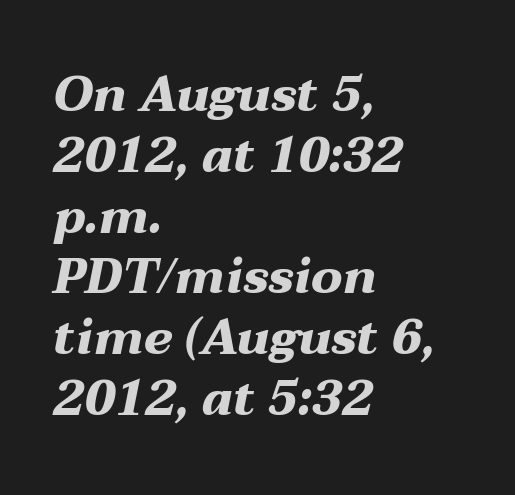
Q: Is the text bold? A: Yes.
Q: Is the text italic (slanted)? A: Yes, it leans right by about 12 degrees.
Q: Is the text underlined? A: No.
Q: How is the paragraph aligned? A: Left-aligned.
Q: Is the spacing between letters normal or unusually wide? A: Normal.
Q: Width (condensed, normal, or wide)? A: Wide.
Q: Stroke contrast? A: Medium.
Q: x-height? A: Medium.
Q: Monospaced? A: No.
